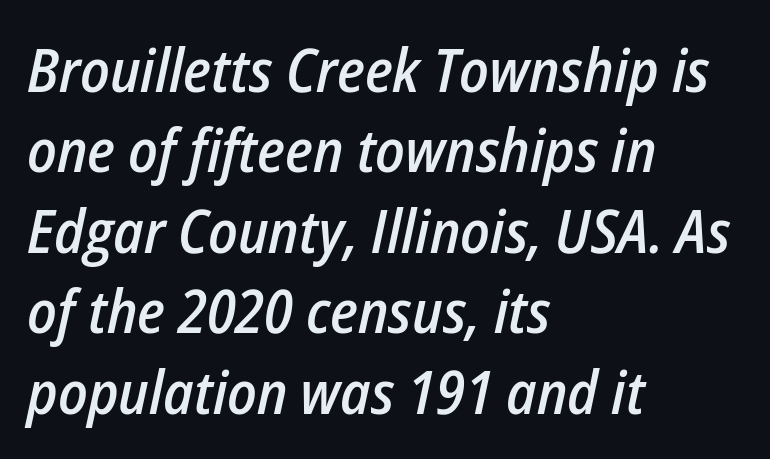
Q: Is the text bold? A: Semi-bold.
Q: Is the text italic (slanted)? A: Yes, it leans right by about 12 degrees.
Q: Is the text underlined? A: No.
Q: How is the paragraph aligned? A: Left-aligned.
Q: Is the spacing between letters normal or unusually wide? A: Normal.
Q: Is the spacing between lines tight, normal or loose? A: Normal.
Q: Width (condensed, normal, or wide)? A: Condensed.
Q: Stroke contrast? A: Low.
Q: x-height? A: Medium.
Q: Monospaced? A: No.
